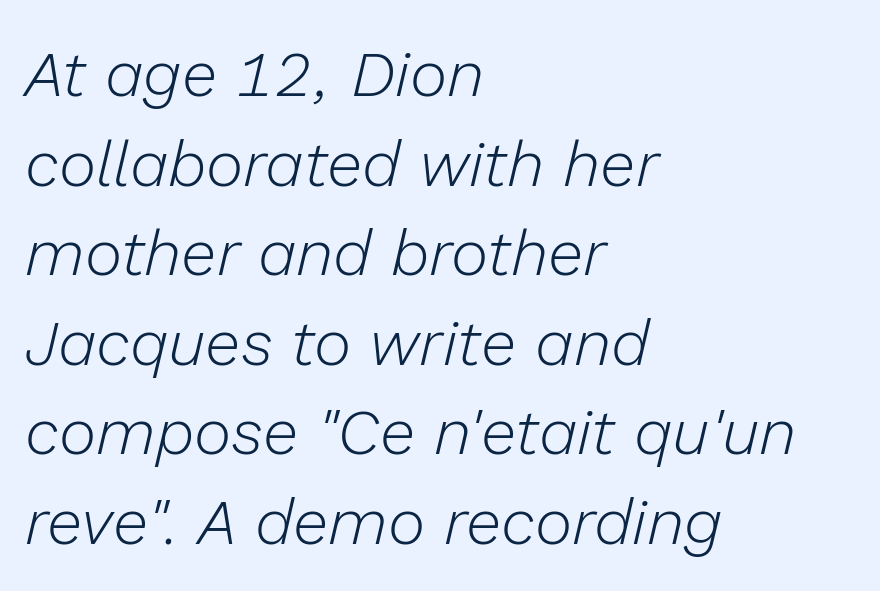
It's the slanting kind of type. Vertically, the passage feels balanced, rows spaced as you'd expect. Stroke thickness stays within the range of a standard reading face or lighter. Tracking here is standard; glyphs follow each other at the usual distance. Descenders are the only things crossing below the line.
